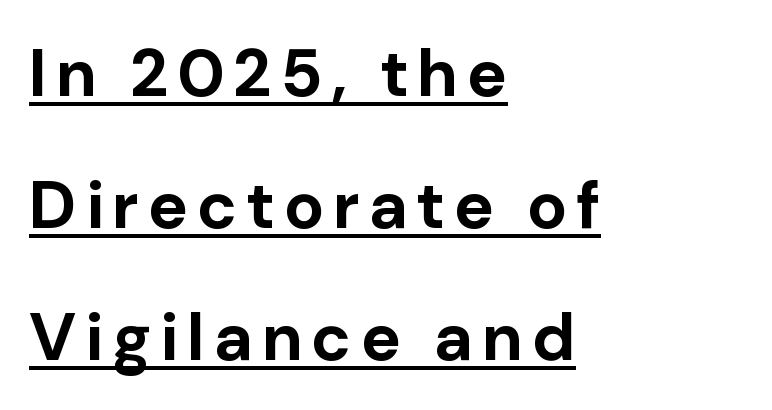
The image shows 67 px bold sans-serif type, upright; set left-aligned, loose line spacing (1.97x), underlined; low stroke contrast and a medium x-height.
